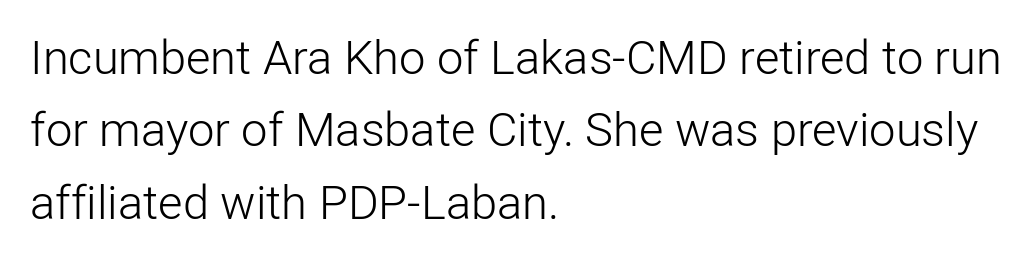
The image shows 47 px light sans-serif type, upright; set left-aligned, normal line spacing (1.54x), normal letter spacing, not underlined; low stroke contrast and a medium x-height.
